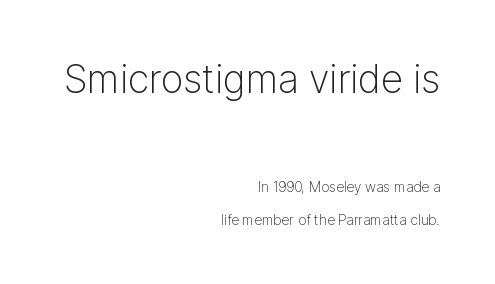
Think of a printed novel: that variable character pitch is what you see here. Descenders hang freely into open space. Whoever set this made the first block the dominant, larger element. Italic? Not at all — the glyphs are vertical. Nope, no serifs anywhere on these letters. If you drew a ruler down the right edge, every line would touch it.
